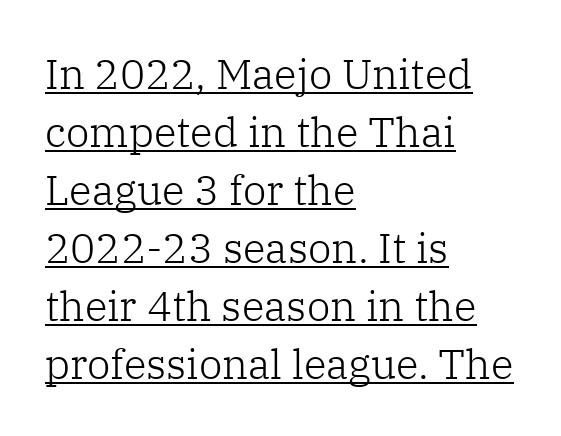
Vertical stems look standard width or narrower in stroke. Nope, not italic — everything's standing straight. The rendering uses a moderate line-height, typical for paragraphs. How are the letters spaced? Ordinarily, with no added tracking. Which margin do the lines hug? The left one — the right edge is uneven. The rendered words wear a rule along their underside.
